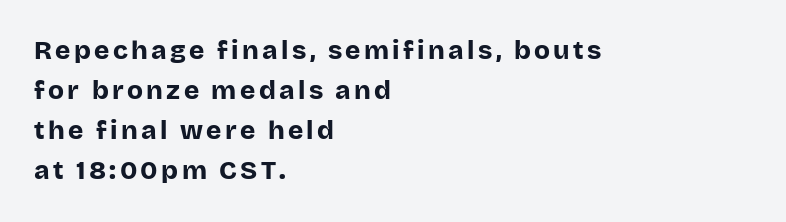
Q: Is the text bold? A: Yes.
Q: Is the text italic (slanted)? A: No, it is upright.
Q: Is the text underlined? A: No.
Q: How is the paragraph aligned? A: Left-aligned.
Q: Is the spacing between lines tight, normal or loose? A: Normal.
